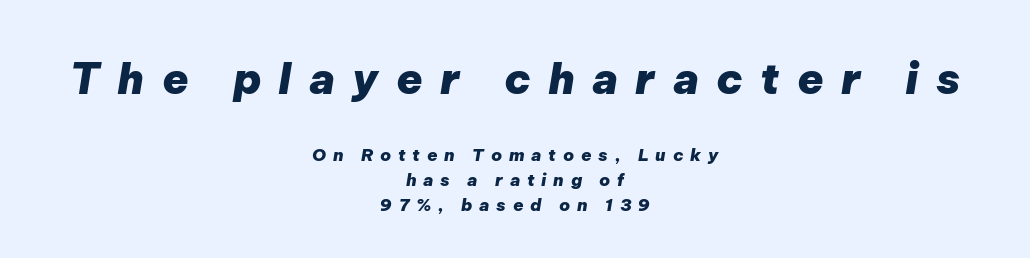
The image shows 43 px heavy type, italic (leaning right); set centered, normal line spacing (1.47x), unusually wide letter spacing (+0.4 em), not underlined; the first (top) block is 2.53x larger; low stroke contrast and a medium x-height.
